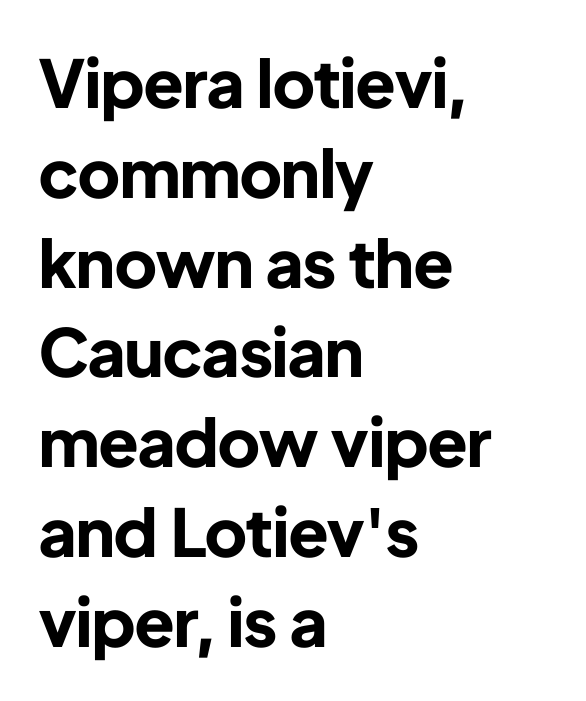
Q: Is the text bold? A: Yes.
Q: Is the text italic (slanted)? A: No, it is upright.
Q: Is the typeface a serif or a sans-serif typeface? A: Sans-serif.
Q: Is the text underlined? A: No.
Q: How is the paragraph aligned? A: Left-aligned.
Q: Is the spacing between letters normal or unusually wide? A: Normal.
Q: Is the spacing between lines tight, normal or loose? A: Normal.
Q: Width (condensed, normal, or wide)? A: Normal.
Q: Stroke contrast? A: Low.
Q: x-height? A: Medium.
Q: Monospaced? A: No.
